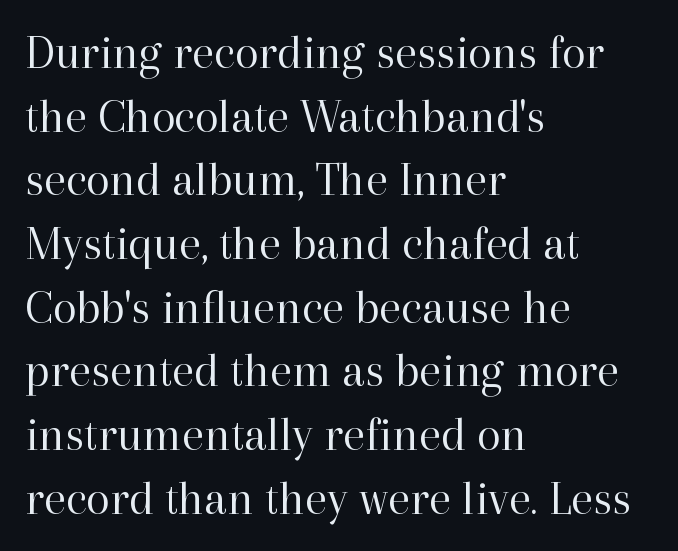
The image shows 49 px regular-weight serif type, upright; set left-aligned, normal line spacing (1.3x), normal letter spacing, not underlined; high stroke contrast and a medium x-height.
